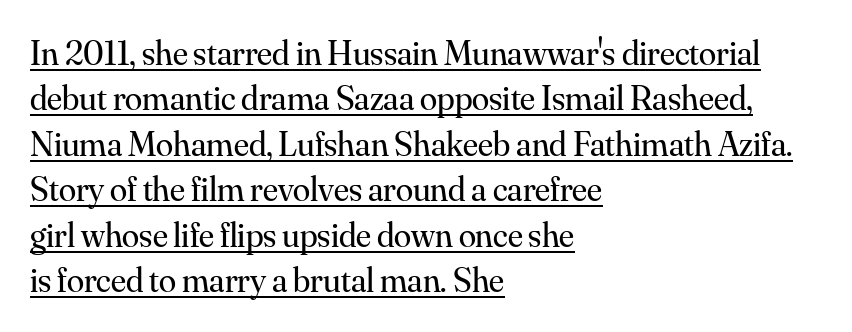
The image shows 35 px regular-weight serif type, upright; set left-aligned, normal line spacing (1.3x), normal letter spacing, underlined; medium stroke contrast and a small x-height.
